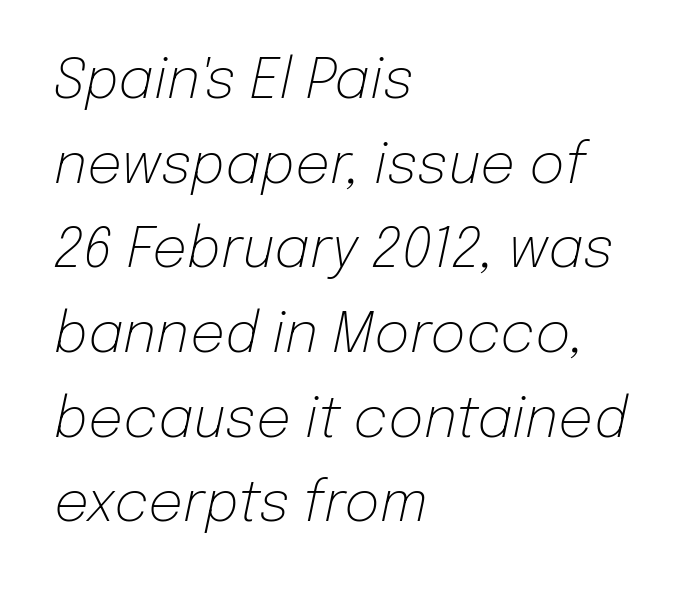
Q: Is the text bold? A: No.
Q: Is the text italic (slanted)? A: Yes, it leans right by about 12 degrees.
Q: Is the text underlined? A: No.
Q: How is the paragraph aligned? A: Left-aligned.
Q: Is the spacing between letters normal or unusually wide? A: Normal.
Q: Is the spacing between lines tight, normal or loose? A: Normal.
Q: Width (condensed, normal, or wide)? A: Normal.
Q: Stroke contrast? A: Low.
Q: x-height? A: Medium.
Q: Monospaced? A: No.
